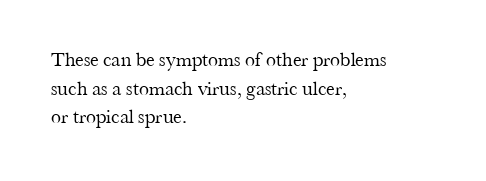
The image shows 20 px text type, upright; set left-aligned, normal line spacing (1.43x), normal letter spacing, not underlined.
